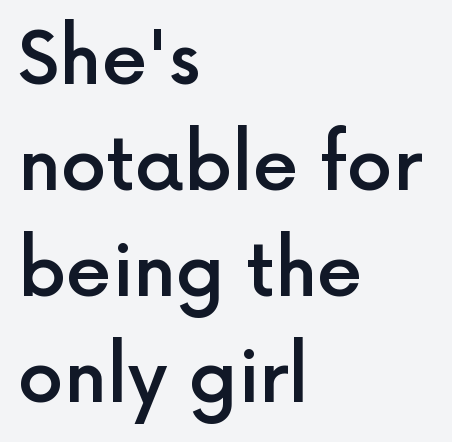
Q: Is the text bold? A: Semi-bold.
Q: Is the text italic (slanted)? A: No, it is upright.
Q: Is the typeface a serif or a sans-serif typeface? A: Sans-serif.
Q: Is the text underlined? A: No.
Q: How is the paragraph aligned? A: Left-aligned.
Q: Is the spacing between letters normal or unusually wide? A: Normal.
Q: Is the spacing between lines tight, normal or loose? A: Normal.
Q: Width (condensed, normal, or wide)? A: Normal.
Q: x-height? A: Medium.
Q: Monospaced? A: No.
